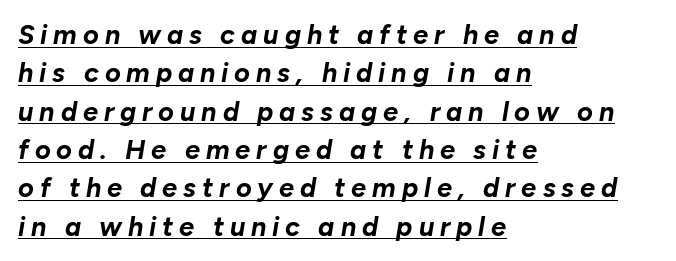
{"italic": "yes", "lean": "right", "slant_degrees": 10, "bold": "yes", "underline": "yes", "align": "left", "line_spacing": "normal", "line_spacing_ratio": 1.42, "letter_spacing": "wide", "letter_spacing_em": 0.22, "glyph_px": 27}
